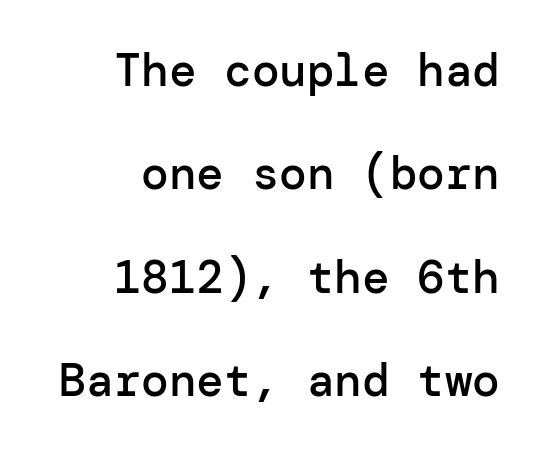
The image shows 46 px semibold sans-serif type, upright; set right-aligned, loose line spacing (2.25x), normal letter spacing, not underlined; low stroke contrast and a medium x-height.
